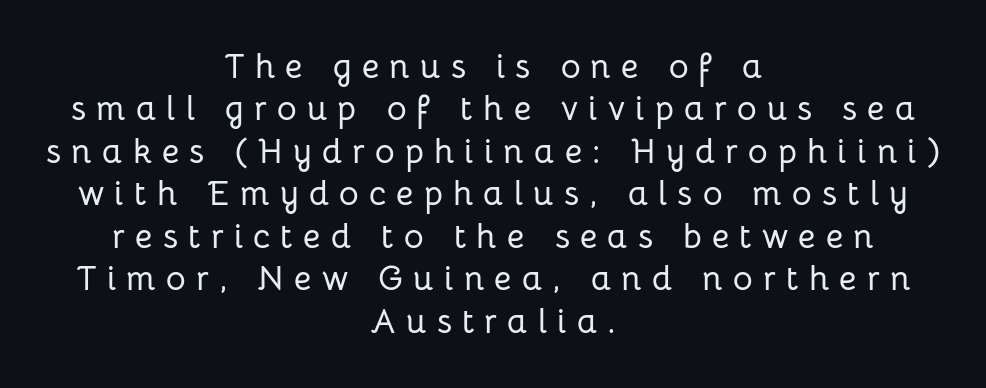
These lines are rendered in a variable-pitch font. Does extra space separate the letters? Yes, quite a lot of it. In terms of leading, this rendering sits right in the middle. Upright lettering throughout. What kind of face is this? One without serifs — a sans. Horizontally, the lines are justified to the midpoint only.
